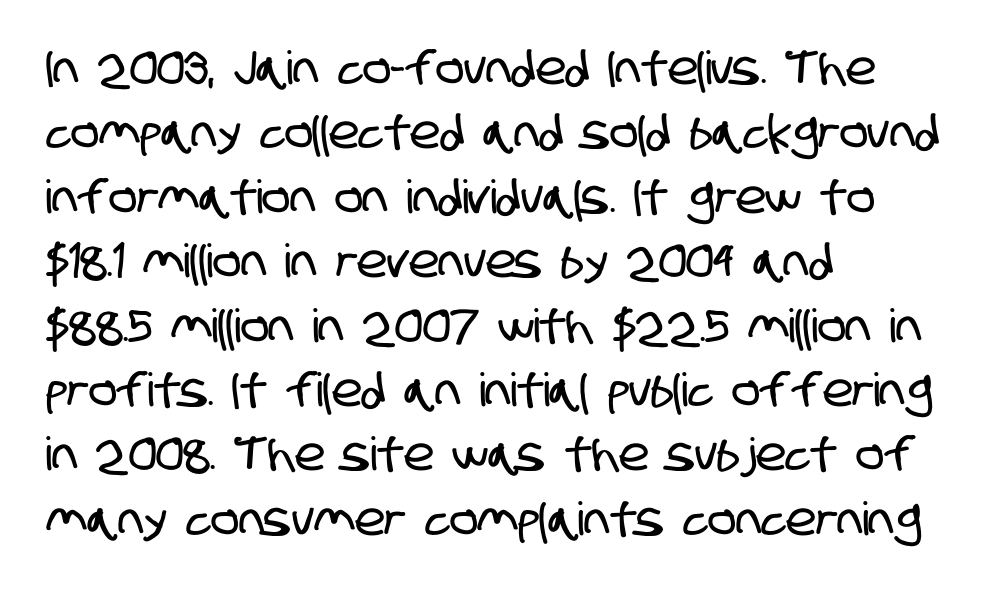
Q: Is the typeface a serif or a sans-serif typeface? A: Sans-serif.
Q: Is the text underlined? A: No.
Q: How is the paragraph aligned? A: Left-aligned.
Q: Is the spacing between letters normal or unusually wide? A: Normal.
Q: Is the spacing between lines tight, normal or loose? A: Normal.
Q: Width (condensed, normal, or wide)? A: Condensed.
Q: Stroke contrast? A: Low.
Q: x-height? A: Large.
Q: Monospaced? A: No.
